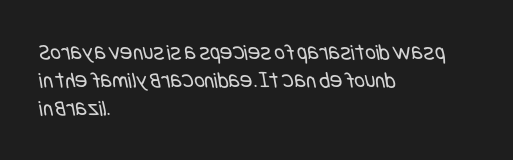
Q: Is the text bold? A: No.
Q: Is the text underlined? A: No.
Q: How is the paragraph aligned? A: Left-aligned.
Q: Is the spacing between letters normal or unusually wide? A: Normal.
